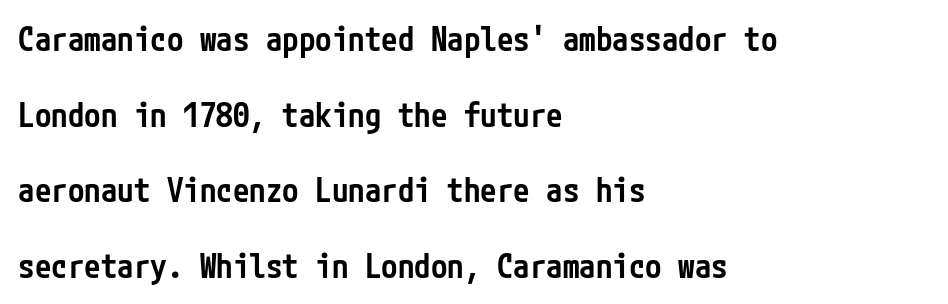
Q: Is the text bold? A: Semi-bold.
Q: Is the text italic (slanted)? A: No, it is upright.
Q: Is the typeface a serif or a sans-serif typeface? A: Sans-serif.
Q: Is the text underlined? A: No.
Q: How is the paragraph aligned? A: Left-aligned.
Q: Is the spacing between letters normal or unusually wide? A: Normal.
Q: Is the spacing between lines tight, normal or loose? A: Loose.
Q: Width (condensed, normal, or wide)? A: Condensed.
Q: Stroke contrast? A: Low.
Q: x-height? A: Medium.
